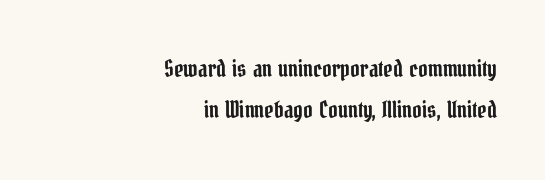
The image shows 23 px text type, upright; set right-aligned, line spacing 1.78x, normal letter spacing, not underlined.
